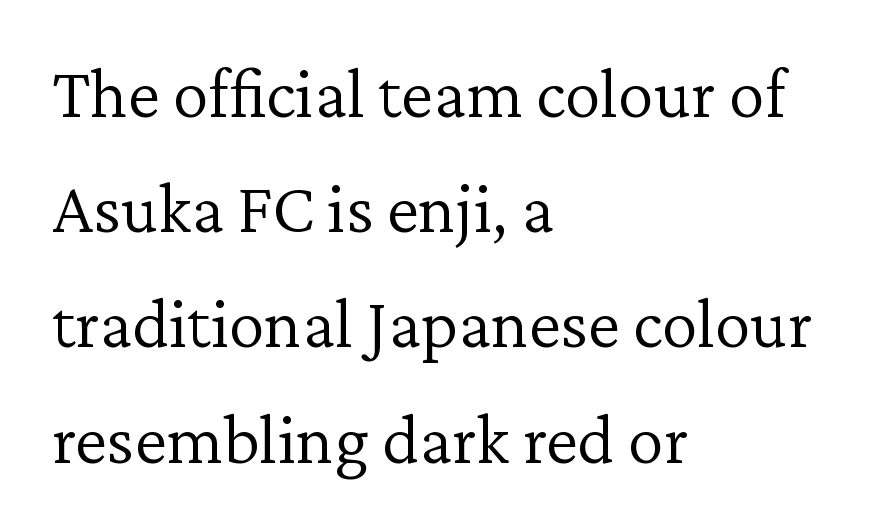
Q: Is the text bold? A: No.
Q: Is the text italic (slanted)? A: No, it is upright.
Q: Is the typeface a serif or a sans-serif typeface? A: Serif.
Q: Is the text underlined? A: No.
Q: How is the paragraph aligned? A: Left-aligned.
Q: Is the spacing between letters normal or unusually wide? A: Normal.
Q: Is the spacing between lines tight, normal or loose? A: Normal.
Q: Width (condensed, normal, or wide)? A: Normal.
Q: Stroke contrast? A: Low.
Q: x-height? A: Medium.
Q: Monospaced? A: No.
